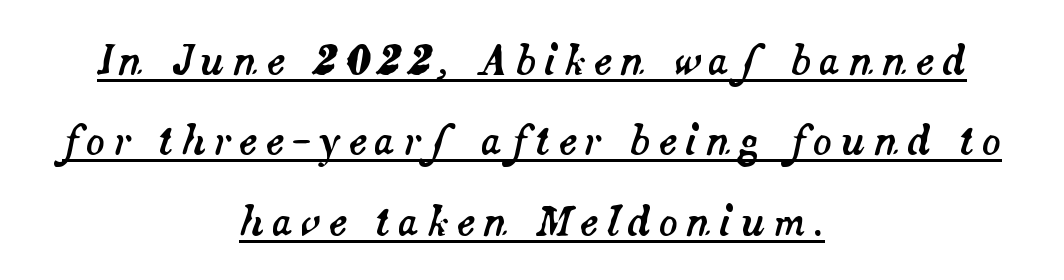
{"italic": "yes", "lean": "right", "slant_degrees": 14, "width": "normal", "stroke_contrast": "medium", "x_height": "small", "monospaced": "no", "underline": "yes", "align": "center", "line_spacing": "loose", "line_spacing_ratio": 2.06, "letter_spacing": "wide", "letter_spacing_em": 0.2, "glyph_px": 39}
